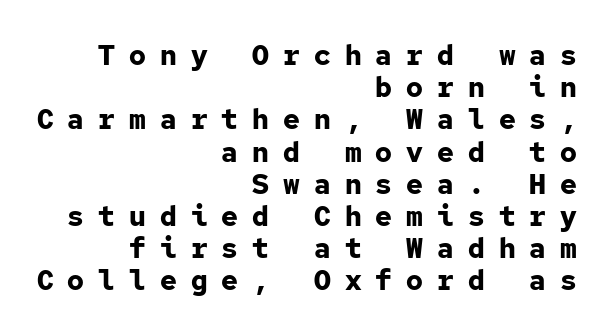
The image shows 28 px bold sans-serif type, upright, monospaced; set right-aligned, tight line spacing (1.15x), unusually wide letter spacing (+0.5 em), not underlined; low stroke contrast and a medium x-height.
